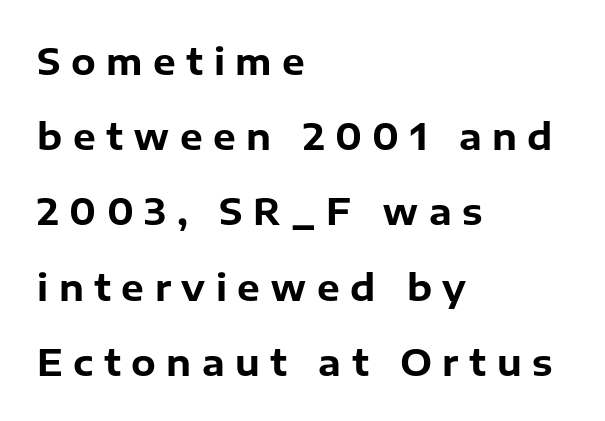
The image shows 36 px bold sans-serif type, upright; set left-aligned, loose line spacing (2.09x), unusually wide letter spacing (+0.29 em), not underlined; low stroke contrast and a medium x-height.
